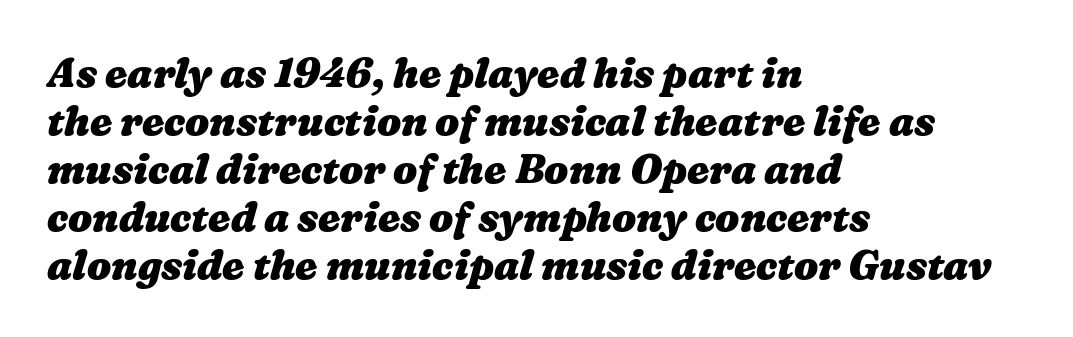
A typesetter would call this proportional, since set widths differ per character. The foot of each line stays bare and open. Glyph-to-glyph distance matches everyday printed text. The sample has been set heavy, in full bold.
